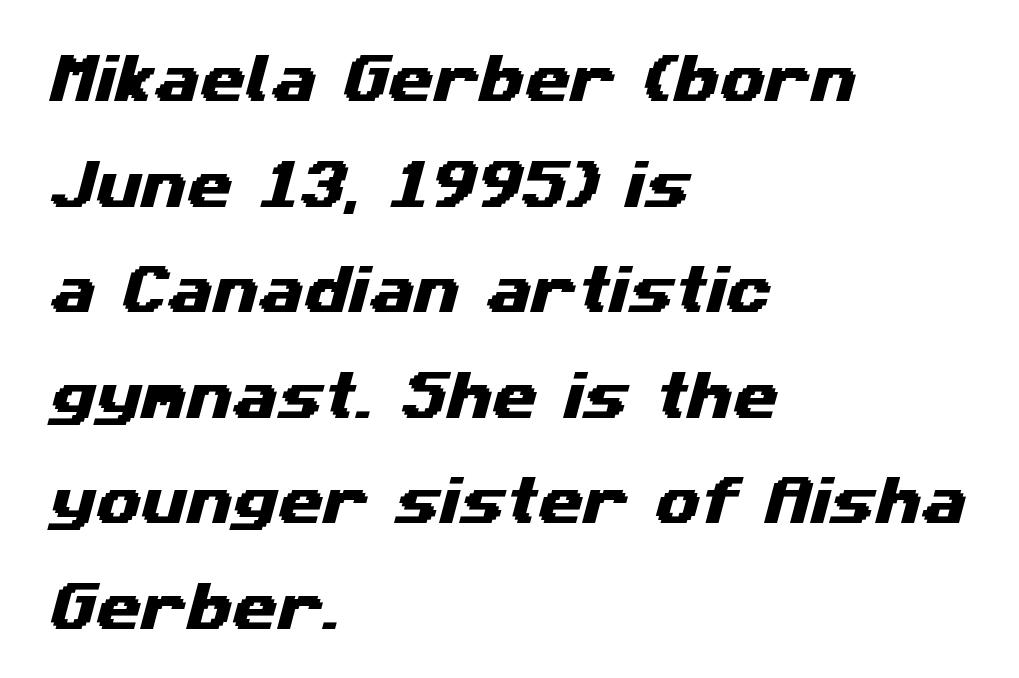
The image shows 52 px wide sans-serif type; set left-aligned, loose line spacing (2.03x), normal letter spacing, not underlined; medium stroke contrast and a medium x-height.
